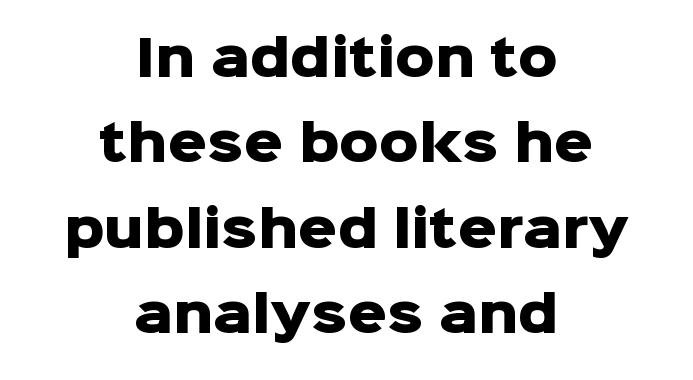
The image shows 49 px heavy sans-serif type, upright; set centered, line spacing 1.74x, normal letter spacing, not underlined; low stroke contrast and a medium x-height.
